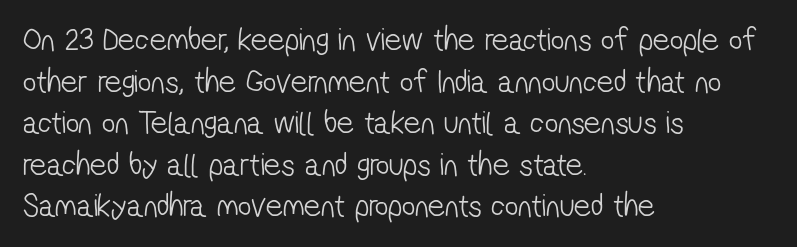
Layout note: lines flush left. The vertical gap from one line to the next is medium. How are the letters spaced? Ordinarily, with no added tracking. Looks like regular typesetting: each glyph gets only the width it needs. No heavy texture on the line: the type isn't bold.
